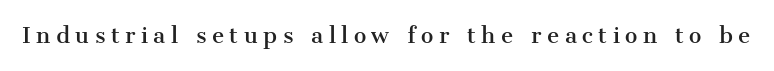
The image shows 21 px text type, upright; set unusually wide letter spacing (+0.26 em), not underlined.
